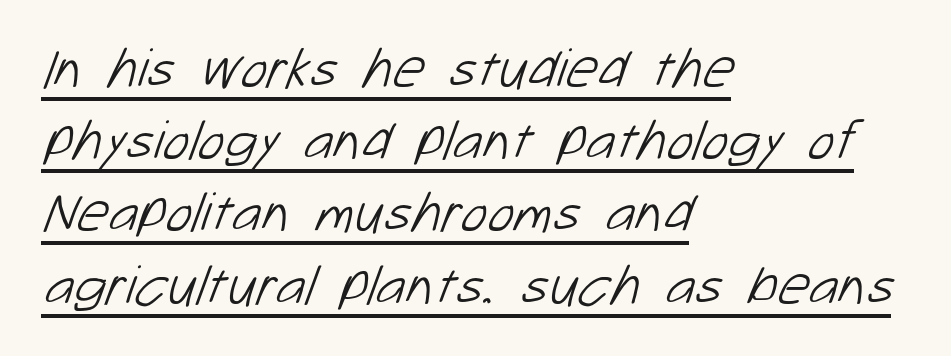
{"serif": "no", "bold": "no", "weight": "light", "width": "normal", "stroke_contrast": "low", "x_height": "medium", "monospaced": "no", "underline": "yes", "align": "left", "line_spacing": "normal", "line_spacing_ratio": 1.29, "letter_spacing": "normal", "letter_spacing_em": 0.0, "glyph_px": 56}
